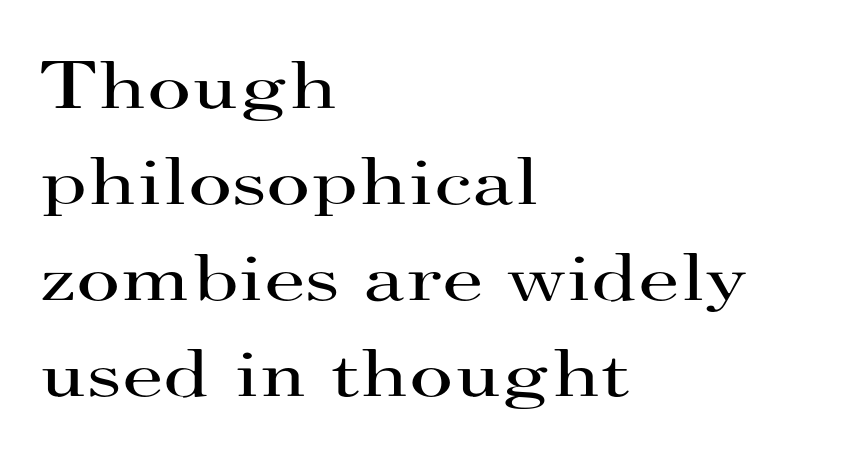
{"serif": "yes", "italic": "no", "bold": "no", "weight": "regular", "width": "wide", "stroke_contrast": "high", "x_height": "small", "monospaced": "no", "underline": "no", "align": "left", "line_spacing": "normal", "line_spacing_ratio": 1.41, "letter_spacing": "normal", "letter_spacing_em": 0.0, "glyph_px": 68}
